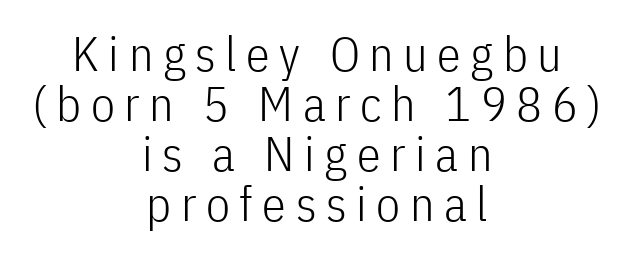
{"serif": "no", "italic": "no", "bold": "no", "weight": "light", "width": "condensed", "stroke_contrast": "low", "x_height": "medium", "monospaced": "no", "underline": "no", "align": "center", "line_spacing": "tight", "line_spacing_ratio": 1.04, "letter_spacing": "wide", "letter_spacing_em": 0.2, "glyph_px": 48}
